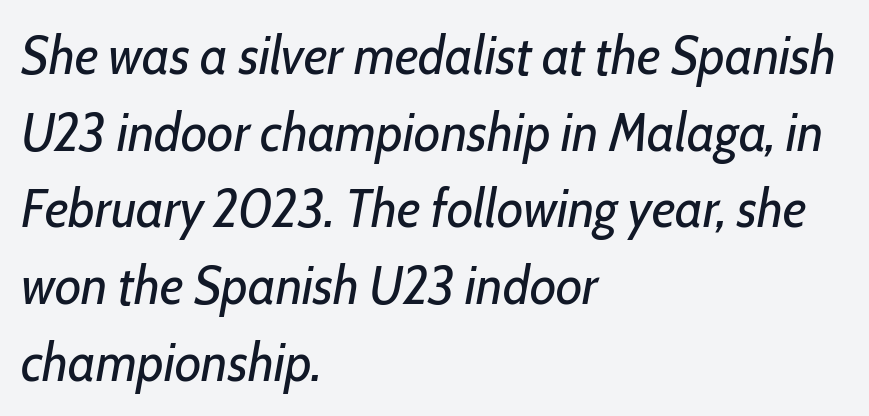
Spacing verdict: proportional, widths tailored to each character. This is not heavy type; no bold has been used. A classic flush-left, rag-right setting is used for this passage. Students, note that the glyphs here touch the page at normal intervals. The text carries the slant typical of an italic or oblique font. Descender tails drop into unmarked territory.
